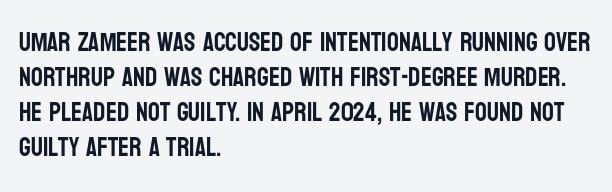
Upright lettering throughout. A classic flush-left, rag-right setting is used for this passage. Underlining? Definitely not there. The passage shown stacks its lines at a standard gap. The letterforms sit shoulder to shoulder at normal distance.
